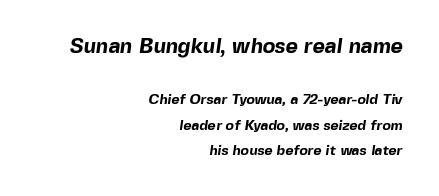
{"bold": "yes", "underline": "no", "align": "right", "line_spacing_ratio": 1.85, "letter_spacing": "normal", "letter_spacing_em": 0.0, "larger_block": "first", "size_ratio": 1.5, "glyph_px": 21}
